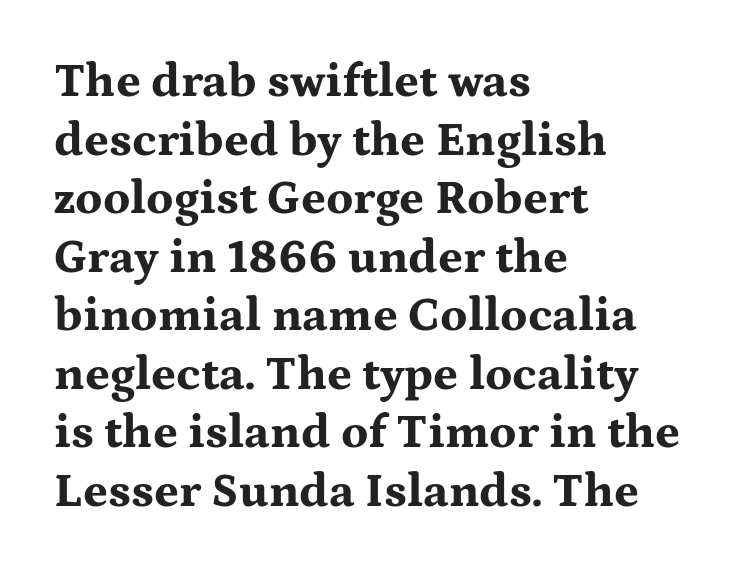
{"serif": "yes", "italic": "no", "bold": "yes", "weight": "bold", "width": "wide", "stroke_contrast": "medium", "x_height": "medium", "monospaced": "no", "underline": "no", "align": "left", "line_spacing_ratio": 1.22, "letter_spacing": "normal", "letter_spacing_em": 0.0, "glyph_px": 48}
